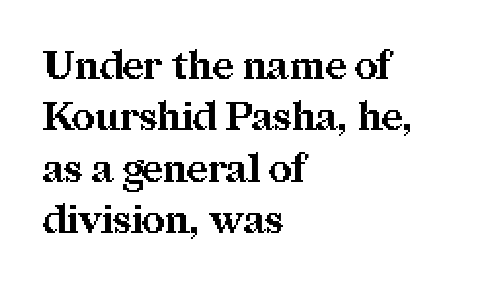
This is heavy type, rendered in bold. The rendering keeps characters at their native spacing. Here the designer chose a conventional face with non-uniform glyph widths. Does the type have serifs? Yes, each stem ends in a small foot. This sample is left-justified, so line endings fall wherever the words run out.
